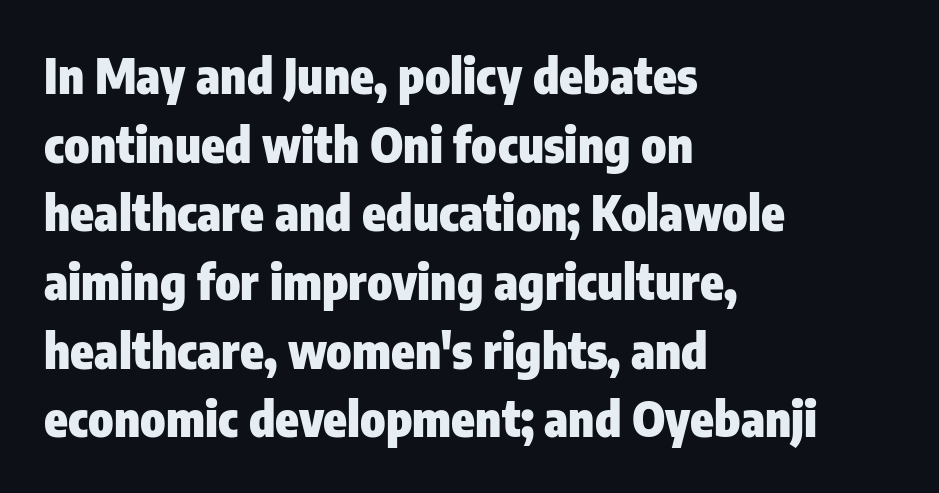
{"serif": "no", "italic": "no", "bold": "yes", "weight": "heavy", "width": "condensed", "stroke_contrast": "low", "x_height": "medium", "monospaced": "no", "underline": "no", "align": "left", "line_spacing": "normal", "line_spacing_ratio": 1.43, "letter_spacing": "normal", "letter_spacing_em": 0.0, "glyph_px": 48}
